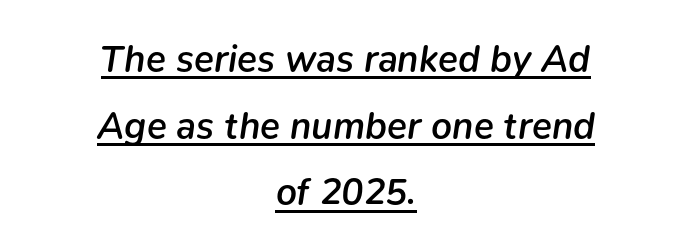
Each letter keeps its own natural width here, so spacing adapts to shape. Observe the ordinary spacing: letters are neighbours, not strangers. A continuous stroke trails under the words, as in a hyperlink. A typesetter would mark this as italic. Typeset on center — no edge is straight. The rendering uses a semibold face; strokes are thickened but not to full bold.
